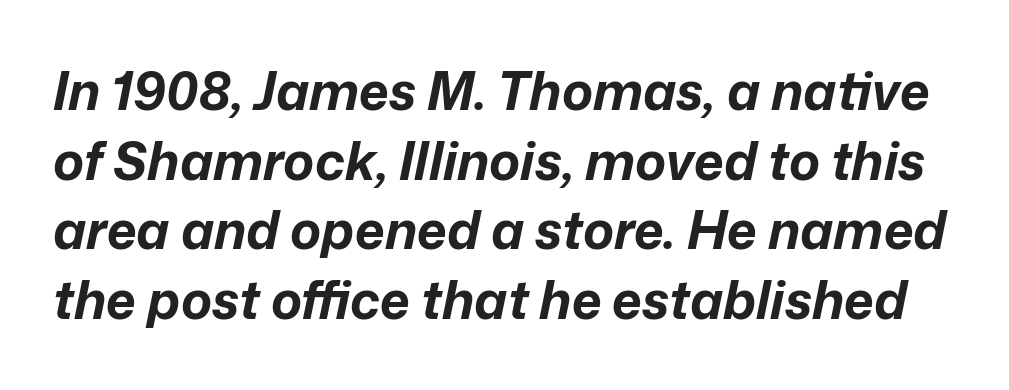
Is there much room between lines? A standard amount, neither cramped nor airy. You could not count columns in this text — the font is proportionally spaced. Any mark beneath the type? The region is blank. Tall strokes in this sample are angled rather than plumb. Default kerning and tracking; the words read as compact shapes.
